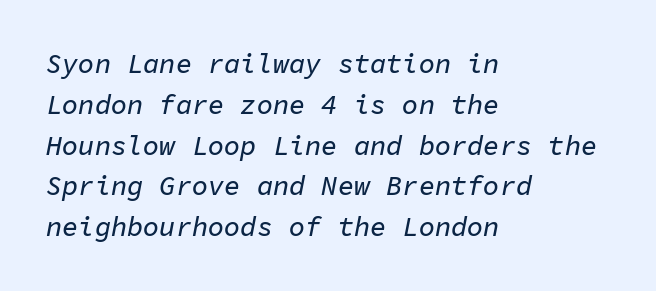
{"italic": "yes", "lean": "right", "slant_degrees": 11, "underline": "no", "align": "left", "line_spacing": "normal", "line_spacing_ratio": 1.51, "letter_spacing": "normal", "letter_spacing_em": 0.0, "glyph_px": 27}
